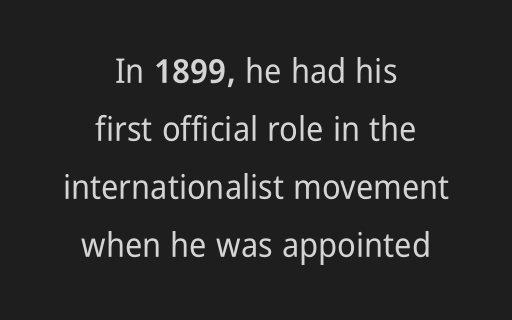
{"serif": "no", "italic": "no", "width": "condensed", "stroke_contrast": "low", "x_height": "medium", "monospaced": "no", "underline": "no", "align": "center", "line_spacing_ratio": 1.71, "letter_spacing": "normal", "letter_spacing_em": 0.0, "glyph_px": 34}
